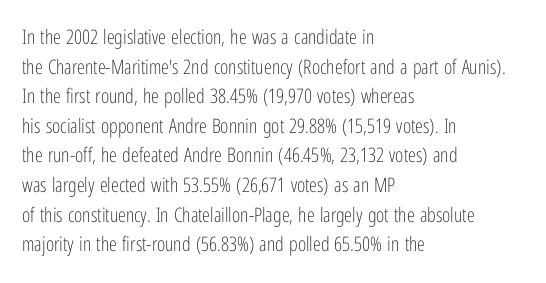
{"italic": "no", "bold": "no", "underline": "no", "align": "left", "line_spacing": "normal", "line_spacing_ratio": 1.48, "letter_spacing": "normal", "letter_spacing_em": 0.0, "glyph_px": 20}
